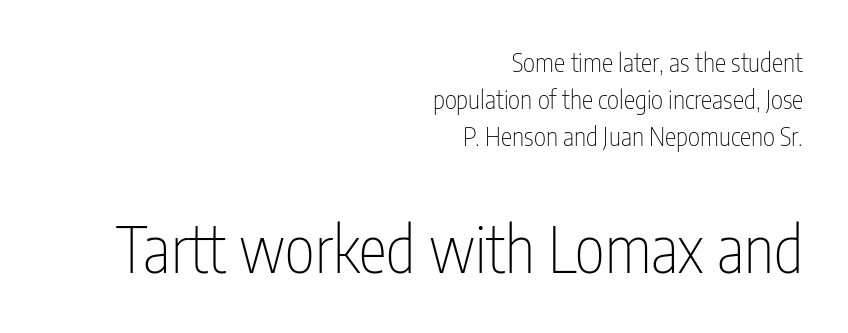
Q: Is the text bold? A: No.
Q: Is the text italic (slanted)? A: No, it is upright.
Q: Is the typeface a serif or a sans-serif typeface? A: Sans-serif.
Q: Is the text underlined? A: No.
Q: How is the paragraph aligned? A: Right-aligned.
Q: Is the spacing between letters normal or unusually wide? A: Normal.
Q: Is the spacing between lines tight, normal or loose? A: Normal.
Q: Which block of text is set in a larger size, the first (top) or the second (bottom)? A: The second (bottom) one.
Q: Width (condensed, normal, or wide)? A: Condensed.
Q: Stroke contrast? A: Low.
Q: x-height? A: Medium.
Q: Monospaced? A: No.
